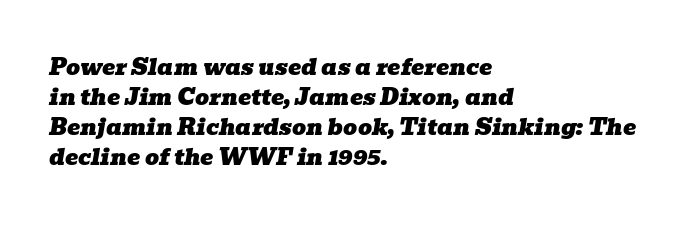
These lines stack with their left ends in a neat column. The passage shown leans; its letterforms are oblique. The rendering uses a moderate line-height, typical for paragraphs. The foot of each line stays bare and open. Honestly, the letter spacing is just normal — you wouldn't notice it.
